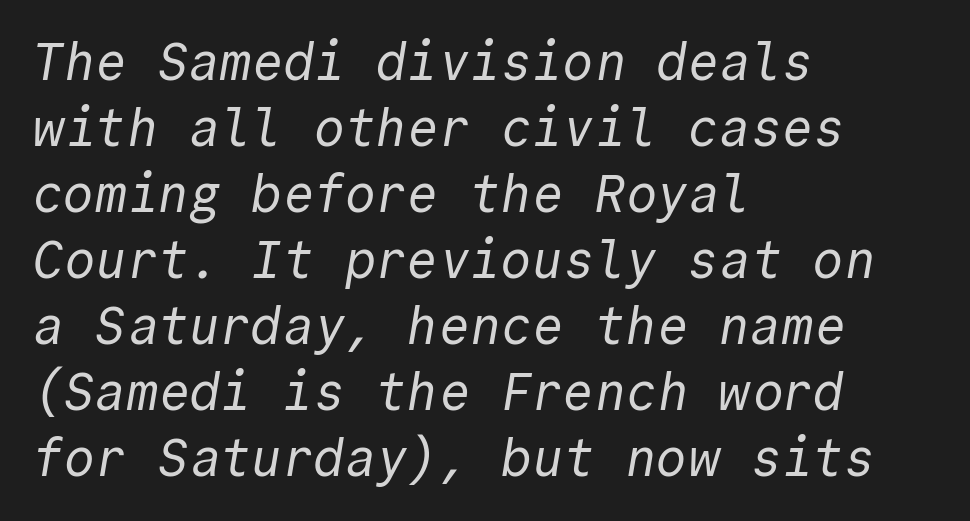
{"serif": "no", "bold": "no", "weight": "regular", "width": "normal", "x_height": "medium", "monospaced": "yes", "underline": "no", "align": "left", "line_spacing": "normal", "line_spacing_ratio": 1.27, "letter_spacing": "normal", "letter_spacing_em": 0.0, "glyph_px": 52}
